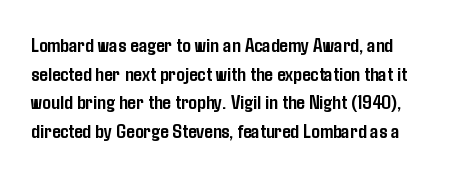
Q: Is the text bold? A: Yes.
Q: Is the text italic (slanted)? A: No, it is upright.
Q: Is the text underlined? A: No.
Q: How is the paragraph aligned? A: Left-aligned.
Q: Is the spacing between letters normal or unusually wide? A: Normal.
Q: Is the spacing between lines tight, normal or loose? A: Normal.
